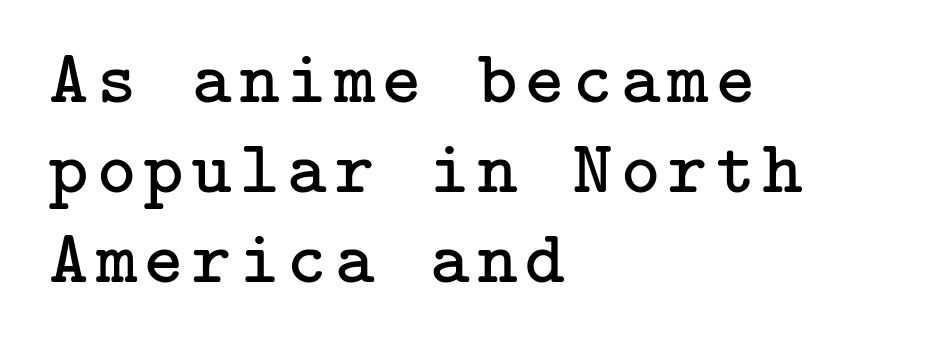
When letters stand straight like this, we call the style roman or upright. The strokes carry an ordinary text weight at most. Unmarked baselines from the first word to the last. These lines are set flush left with a ragged right edge. Unlike a clean sans, this face finishes its strokes with serifs.
